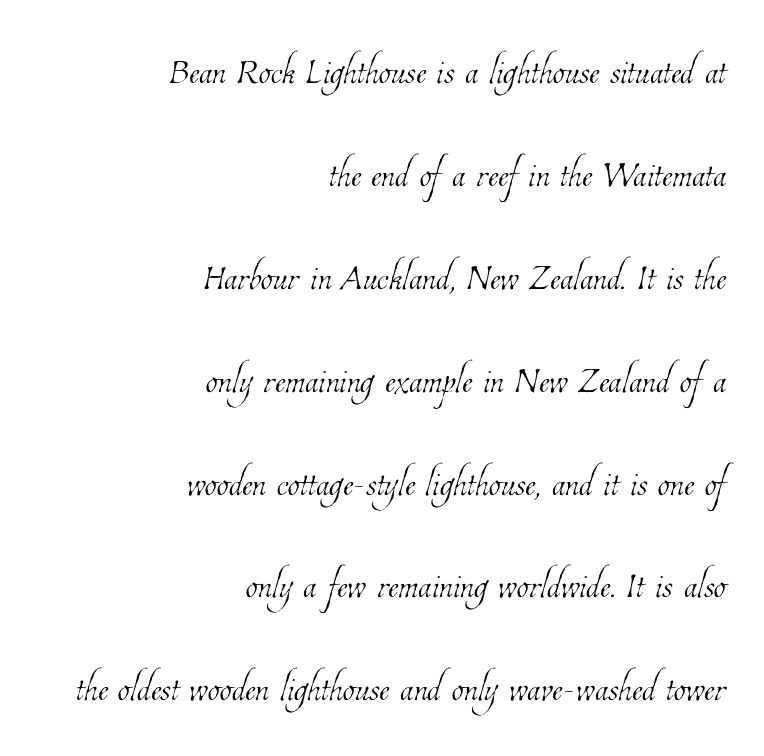
The image shows 49 px thin, condensed type; set right-aligned, loose line spacing (2.1x), normal letter spacing, not underlined; low stroke contrast and a medium x-height.
